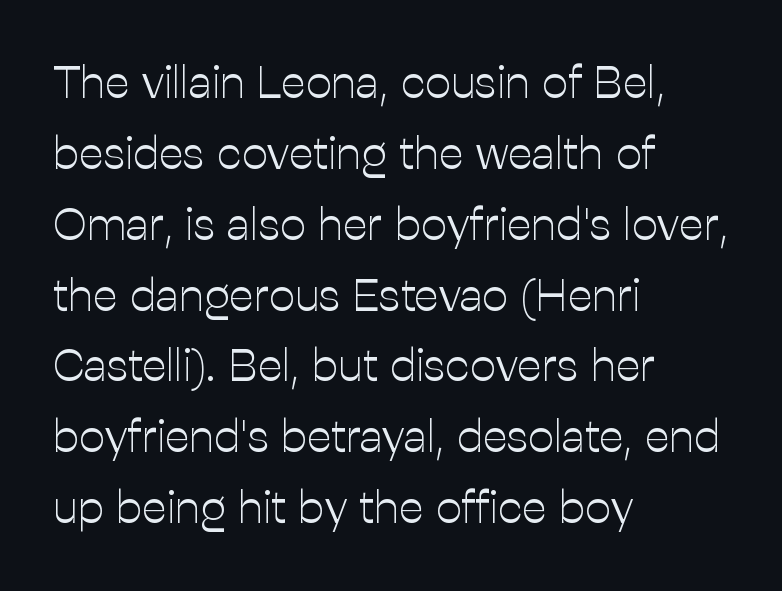
The lettering stays uniformly vertical, giving the passage a roman look. Inter-character spacing is left at the font's built-in metrics. Notice how descenders clear the ascenders below comfortably — that's standard leading. Is this a fixed-width face? No — the glyphs have proportional, varying widths.
